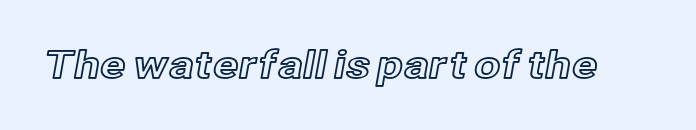
Q: Is the text italic (slanted)? A: Yes.
Q: Is the text underlined? A: No.
Q: Is the spacing between letters normal or unusually wide? A: Normal.
Q: Width (condensed, normal, or wide)? A: Normal.
Q: x-height? A: Medium.
Q: Monospaced? A: No.
